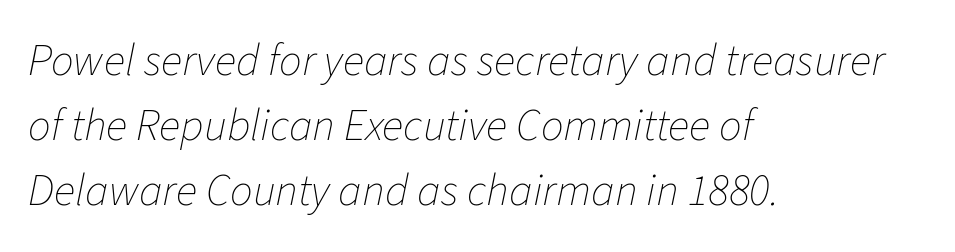
Q: Is the text bold? A: No.
Q: Is the text italic (slanted)? A: Yes, it leans right by about 11 degrees.
Q: Is the text underlined? A: No.
Q: How is the paragraph aligned? A: Left-aligned.
Q: Is the spacing between letters normal or unusually wide? A: Normal.
Q: Is the spacing between lines tight, normal or loose? A: Normal.
Q: Width (condensed, normal, or wide)? A: Normal.
Q: Stroke contrast? A: Low.
Q: x-height? A: Medium.
Q: Monospaced? A: No.
